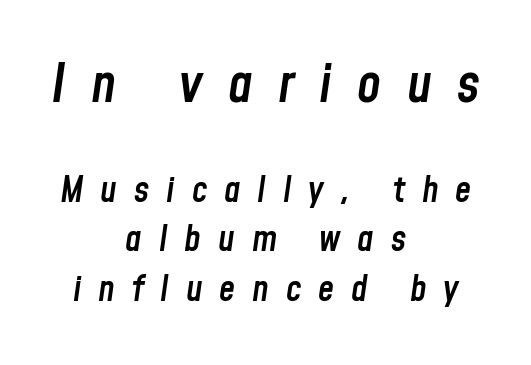
{"italic": "yes", "lean": "right", "slant_degrees": 8, "bold": "semi", "weight": "semibold", "width": "condensed", "stroke_contrast": "low", "x_height": "medium", "monospaced": "no", "underline": "no", "align": "center", "line_spacing": "normal", "line_spacing_ratio": 1.38, "letter_spacing": "wide", "letter_spacing_em": 0.47, "larger_block": "first", "size_ratio": 1.5, "glyph_px": 54}
